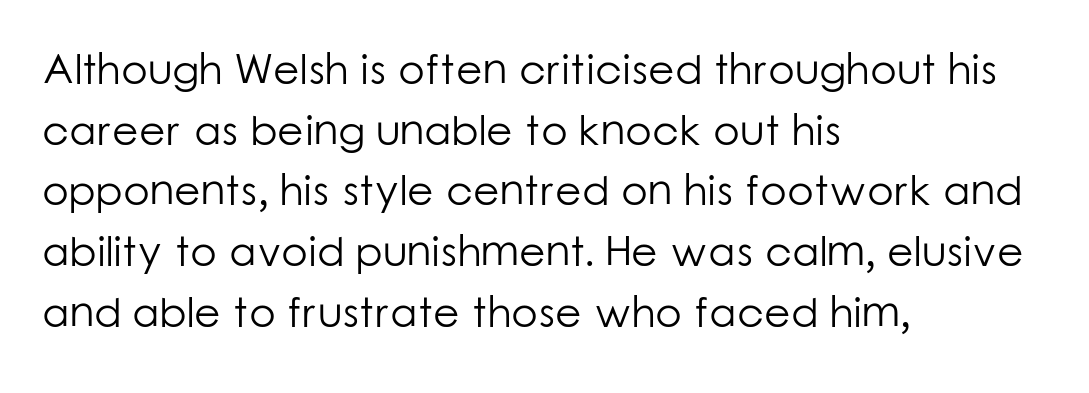
Q: Is the text bold? A: No.
Q: Is the text italic (slanted)? A: No, it is upright.
Q: Is the typeface a serif or a sans-serif typeface? A: Sans-serif.
Q: Is the text underlined? A: No.
Q: How is the paragraph aligned? A: Left-aligned.
Q: Is the spacing between letters normal or unusually wide? A: Normal.
Q: Is the spacing between lines tight, normal or loose? A: Normal.
Q: Width (condensed, normal, or wide)? A: Normal.
Q: Stroke contrast? A: Low.
Q: x-height? A: Medium.
Q: Monospaced? A: No.
